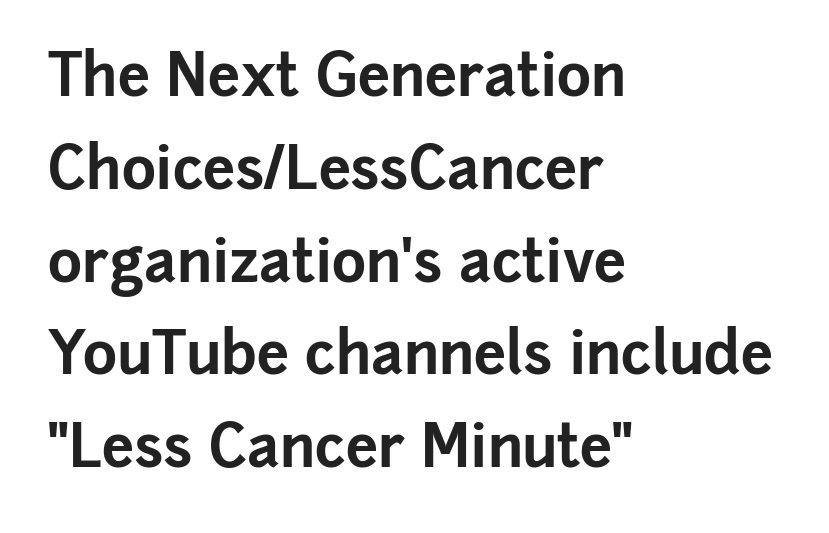
The lettering stays uniformly vertical, giving the passage a roman look. Pretty heavy lettering here — definitely bold. Look at the tracking — it's just the regular setting, nothing added. These lines sit exactly where default settings would place them. Varying glyph widths throughout — classic text-font behaviour. The type family on display is of the sans-serif kind.
